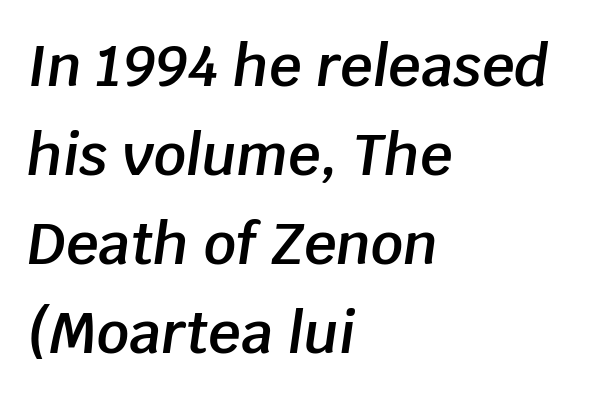
Q: Is the text bold? A: Semi-bold.
Q: Is the text italic (slanted)? A: Yes, it leans right by about 8 degrees.
Q: Is the text underlined? A: No.
Q: How is the paragraph aligned? A: Left-aligned.
Q: Is the spacing between letters normal or unusually wide? A: Normal.
Q: Is the spacing between lines tight, normal or loose? A: Normal.
Q: Width (condensed, normal, or wide)? A: Normal.
Q: Stroke contrast? A: Low.
Q: x-height? A: Large.
Q: Monospaced? A: No.
